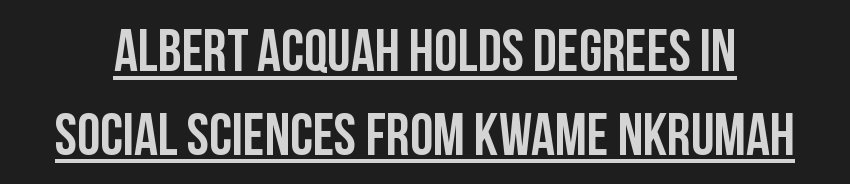
Q: Is the text bold? A: Yes.
Q: Is the text italic (slanted)? A: No, it is upright.
Q: Is the typeface a serif or a sans-serif typeface? A: Sans-serif.
Q: Is the text underlined? A: Yes.
Q: Is the spacing between letters normal or unusually wide? A: Normal.
Q: Is the spacing between lines tight, normal or loose? A: Normal.
Q: Width (condensed, normal, or wide)? A: Condensed.
Q: Stroke contrast? A: Low.
Q: x-height? A: Large.
Q: Monospaced? A: No.
